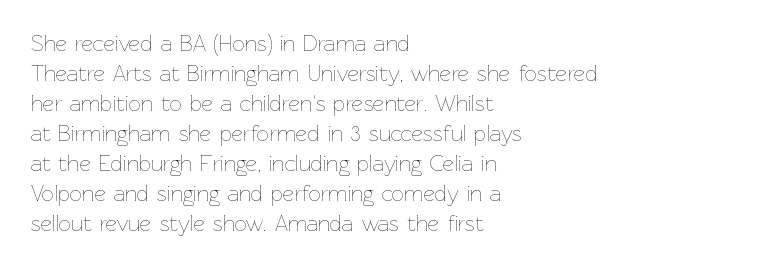
Reading down the column, the eye jumps a familiar distance to each next line. Left-aligned paragraph, ragged on the right. Check under the words: just untouched page. Nope, not italic — everything's standing straight.
